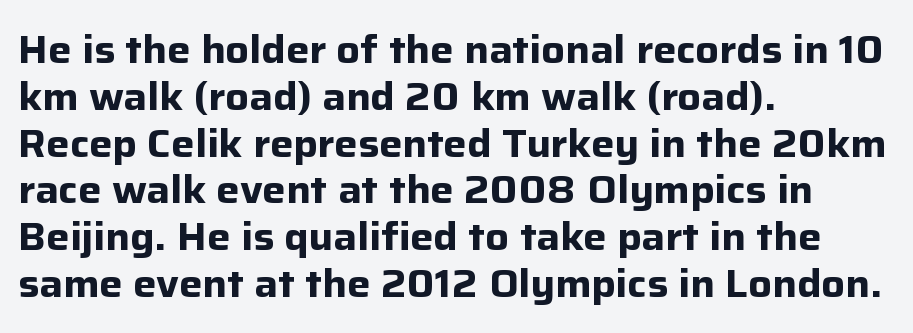
If you drew a line through each stem, it would be perfectly vertical. In terms of letterspacing, this is plain default setting. Each line starts at the same left margin while the right side varies. This is sans-serif lettering, the kind often seen on screens and signage.
